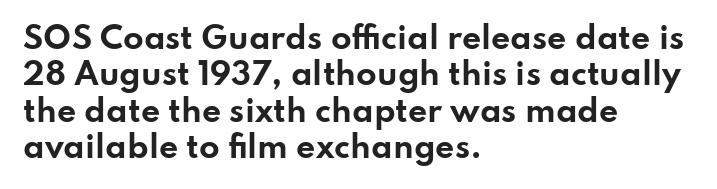
Character widths vary here, with narrow letters taking less room than wide ones. Short note: letters normally spaced. No italicization has been applied; the sample stays upright. Line starts are locked; line ends wander. The string is rendered with underlining switched off.
